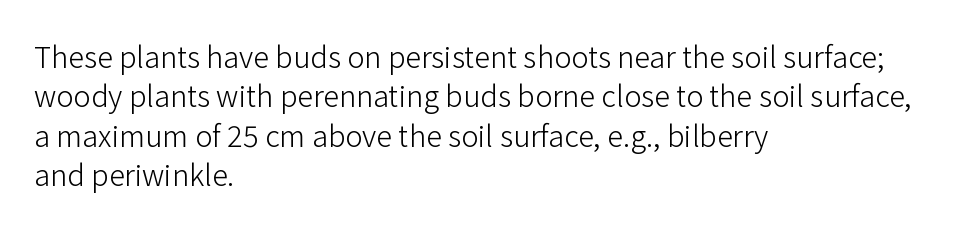
{"serif": "no", "italic": "no", "bold": "no", "weight": "light", "width": "normal", "stroke_contrast": "low", "x_height": "medium", "monospaced": "no", "underline": "no", "align": "left", "line_spacing": "normal", "line_spacing_ratio": 1.36, "letter_spacing": "normal", "letter_spacing_em": 0.0, "glyph_px": 29}
